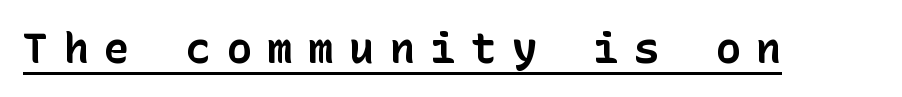
Q: Is the text bold? A: Yes.
Q: Is the text italic (slanted)? A: No, it is upright.
Q: Is the typeface a serif or a sans-serif typeface? A: Sans-serif.
Q: Is the text underlined? A: Yes.
Q: Is the spacing between letters normal or unusually wide? A: Unusually wide.
Q: Width (condensed, normal, or wide)? A: Normal.
Q: Stroke contrast? A: Low.
Q: x-height? A: Medium.
